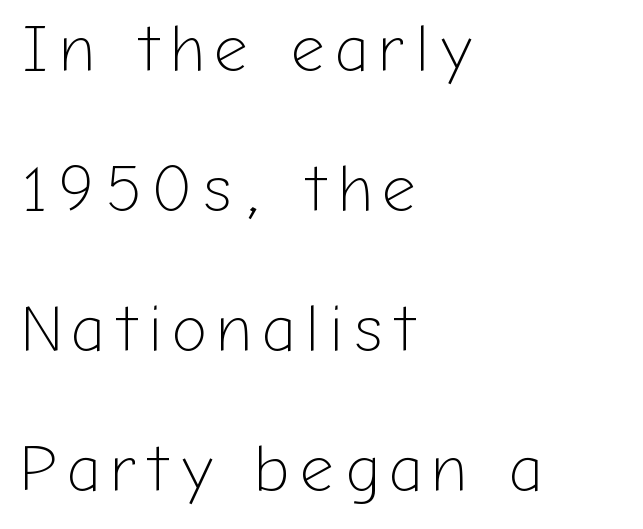
Q: Is the text bold? A: No.
Q: Is the text italic (slanted)? A: No, it is upright.
Q: Is the typeface a serif or a sans-serif typeface? A: Sans-serif.
Q: Is the text underlined? A: No.
Q: How is the paragraph aligned? A: Left-aligned.
Q: Is the spacing between lines tight, normal or loose? A: Loose.
Q: Width (condensed, normal, or wide)? A: Normal.
Q: Stroke contrast? A: Low.
Q: x-height? A: Medium.
Q: Monospaced? A: No.
